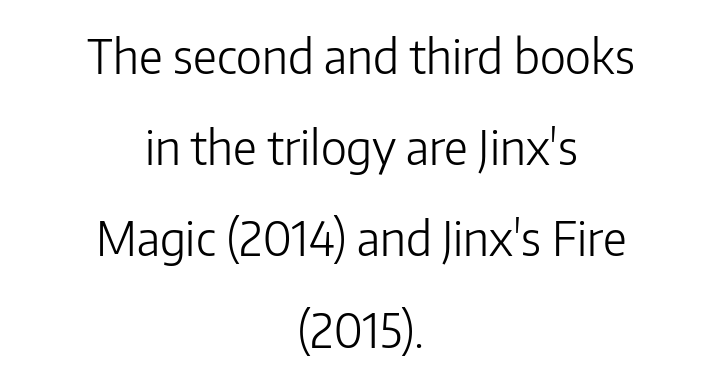
The image shows 47 px light sans-serif type, upright; set centered, loose line spacing (1.94x), normal letter spacing, not underlined; low stroke contrast and a medium x-height.
